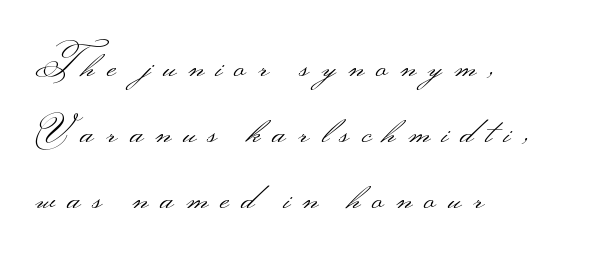
{"serif": "no", "bold": "no", "weight": "light", "width": "wide", "stroke_contrast": "medium", "monospaced": "no", "underline": "no", "align": "left", "line_spacing_ratio": 1.78, "letter_spacing": "wide", "letter_spacing_em": 0.33, "glyph_px": 37}
